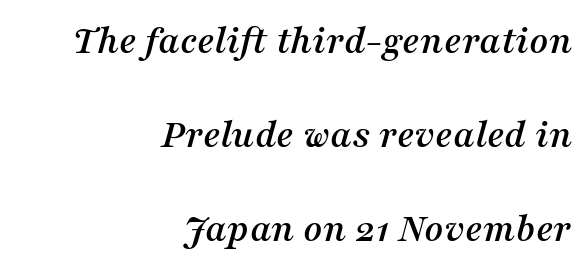
Italic: yes, the glyphs are oblique. Is the letter spacing exaggerated? No — it looks like the ordinary default. Looks like regular typesetting: each glyph gets only the width it needs. Glance below the letters and you will spot only blank space. Baseline-to-baseline distance is far greater than the letter height. Line ends are locked; line starts wander.
